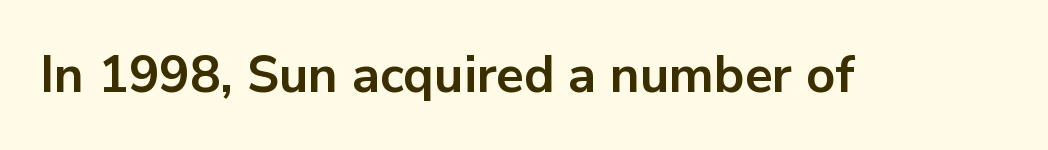
Think of a printed novel: that variable character pitch is what you see here. The specimen omits any rule beneath the text block's lines. Summary of weight: heavy, a full bold. Italic: no, the glyphs are upright roman.
